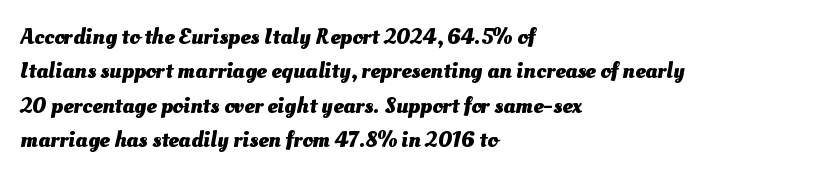
Q: Is the text bold? A: Yes.
Q: Is the text underlined? A: No.
Q: How is the paragraph aligned? A: Left-aligned.
Q: Is the spacing between letters normal or unusually wide? A: Normal.
Q: Is the spacing between lines tight, normal or loose? A: Normal.
